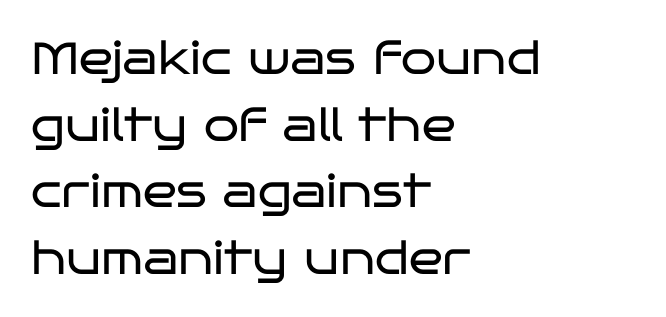
This is the regular roman posture of the typeface. A classic flush-left, rag-right setting is used for this passage. Standard letterfit; no display-style spreading of the glyphs. Words float on clear page, feet unadorned. Here the designer chose a conventional face with non-uniform glyph widths.
